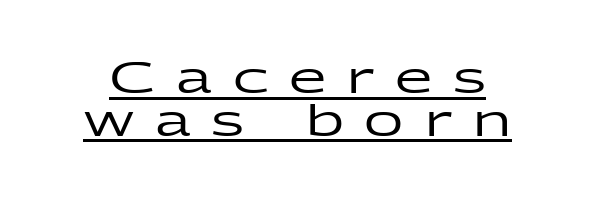
This sample trades vertical openness for compactness between lines. Underlined type. You could not count columns in this text — the font is proportionally spaced. Ordinary non-slanted type is in use.
